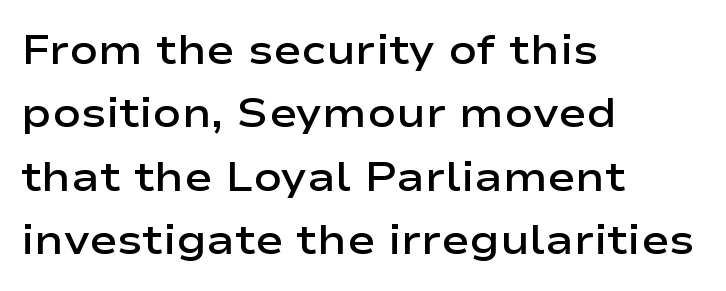
Q: Is the text bold? A: Semi-bold.
Q: Is the text italic (slanted)? A: No, it is upright.
Q: Is the typeface a serif or a sans-serif typeface? A: Sans-serif.
Q: Is the text underlined? A: No.
Q: How is the paragraph aligned? A: Left-aligned.
Q: Is the spacing between letters normal or unusually wide? A: Normal.
Q: Is the spacing between lines tight, normal or loose? A: Normal.
Q: Width (condensed, normal, or wide)? A: Wide.
Q: Stroke contrast? A: Low.
Q: x-height? A: Medium.
Q: Monospaced? A: No.
